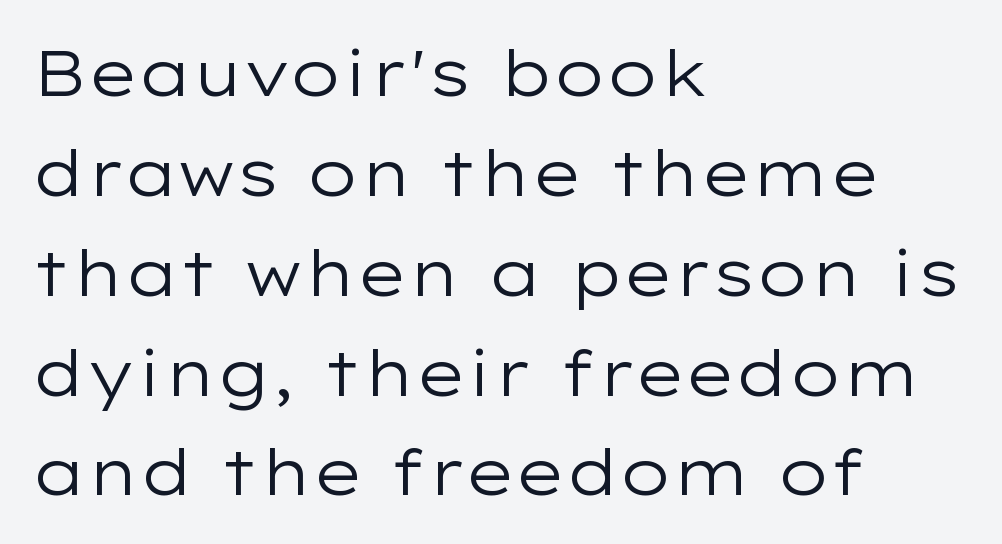
Q: Is the text bold? A: No.
Q: Is the text italic (slanted)? A: No, it is upright.
Q: Is the typeface a serif or a sans-serif typeface? A: Sans-serif.
Q: Is the text underlined? A: No.
Q: How is the paragraph aligned? A: Left-aligned.
Q: Is the spacing between letters normal or unusually wide? A: Normal.
Q: Is the spacing between lines tight, normal or loose? A: Normal.
Q: Width (condensed, normal, or wide)? A: Wide.
Q: Stroke contrast? A: Low.
Q: x-height? A: Medium.
Q: Monospaced? A: No.
